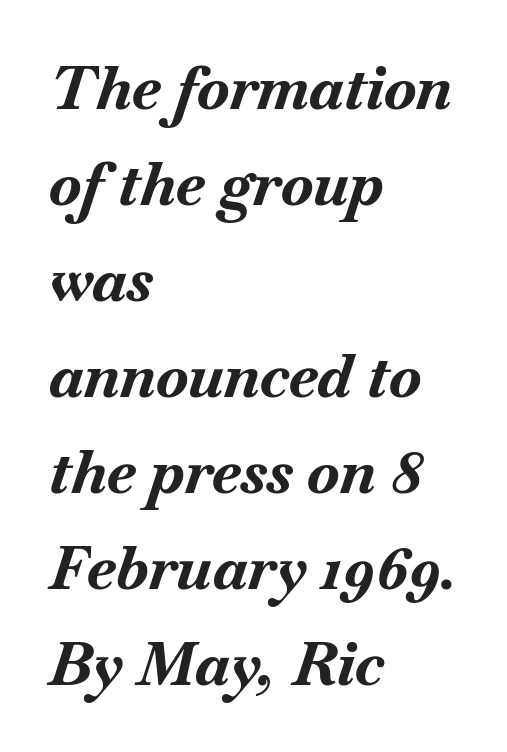
Q: Is the text bold? A: Yes.
Q: Is the text italic (slanted)? A: Yes, it leans right by about 18 degrees.
Q: Is the text underlined? A: No.
Q: How is the paragraph aligned? A: Left-aligned.
Q: Is the spacing between letters normal or unusually wide? A: Normal.
Q: Is the spacing between lines tight, normal or loose? A: Normal.
Q: Width (condensed, normal, or wide)? A: Normal.
Q: Stroke contrast? A: Medium.
Q: x-height? A: Small.
Q: Monospaced? A: No.
